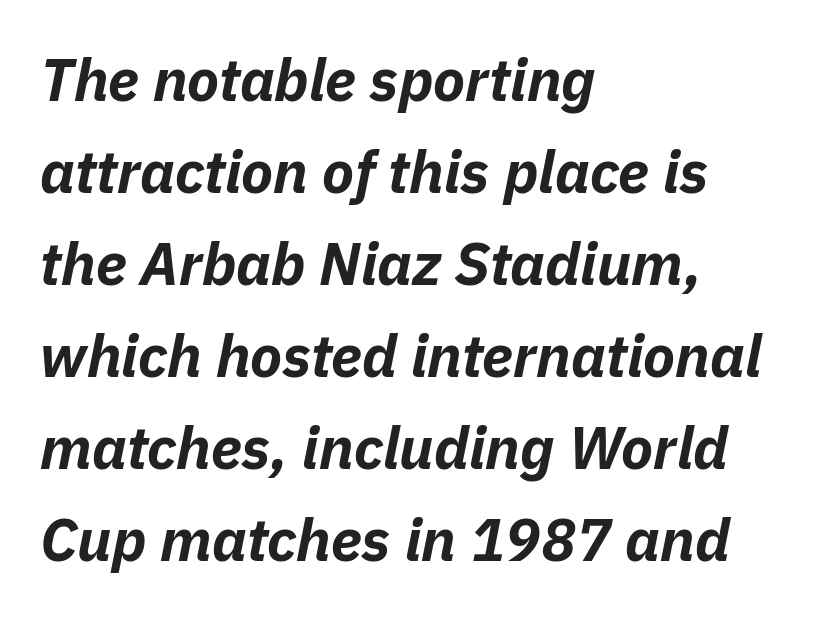
Spacing verdict: proportional, widths tailored to each character. Anything drawn beneath the words? Only blank space. This block has exactly the height ordinary leading produces. The rendering anchors every line to the left-hand side.
